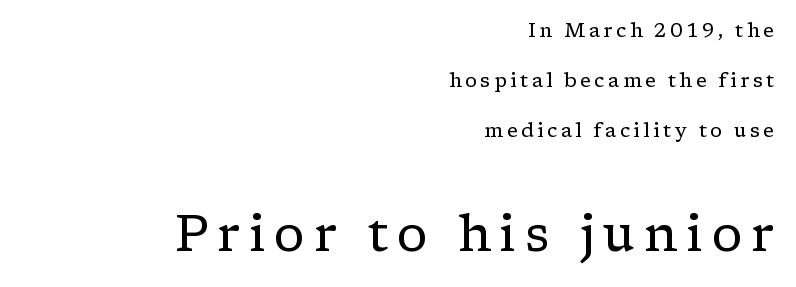
You could fit nearly another row in the gap between these rows. The weight tops out at a normal text grade. The lettering stays uniformly vertical, giving the passage a roman look. Serifs: yes, visible at the terminals of the letterforms. Right-aligned paragraph, ragged on the left.
